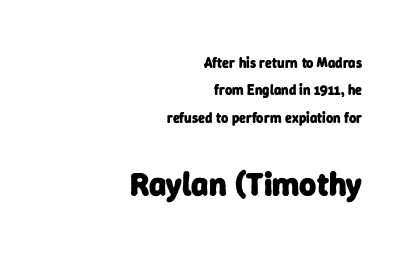
The image shows 33 px heavy sans-serif type; set right-aligned, loose line spacing (1.95x), normal letter spacing, not underlined; the second (bottom) block is 2.36x larger; low stroke contrast and a medium x-height.
